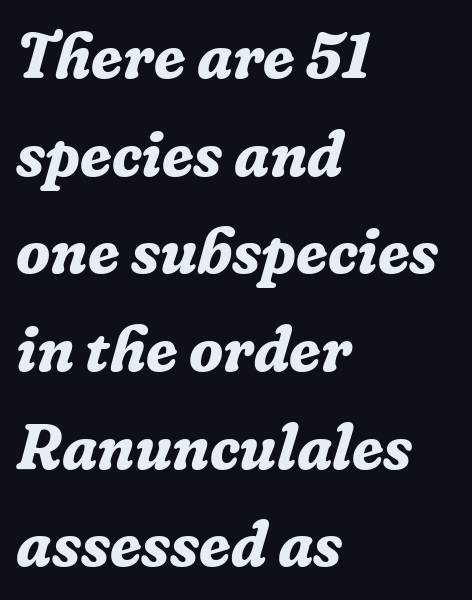
Every row of glyphs begins at an identical x-position on the left. This is oblique type, the kind used for emphasis or titles. This sample has the flowing, uneven cadence of proportional lettering. Each letter's strokes conclude with small projecting serifs.
